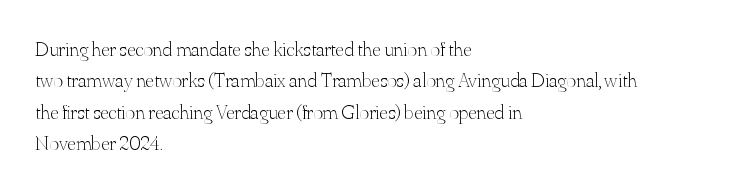
The image shows 21 px text type, upright; set left-aligned, normal line spacing (1.5x), normal letter spacing, not underlined.
